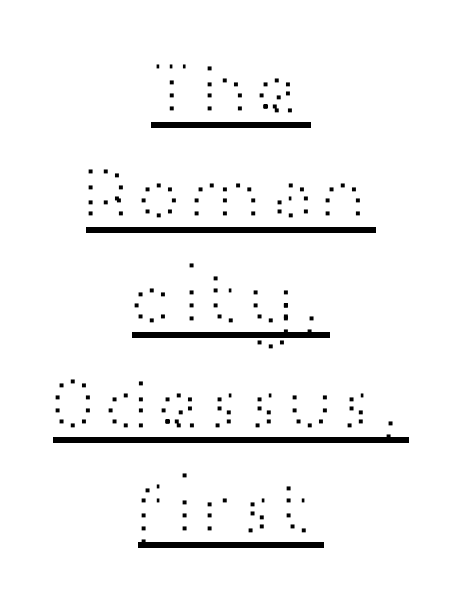
Q: Is the text bold? A: No.
Q: Is the text italic (slanted)? A: No, it is upright.
Q: Is the typeface a serif or a sans-serif typeface? A: Sans-serif.
Q: Is the text underlined? A: Yes.
Q: How is the paragraph aligned? A: Centered.
Q: Is the spacing between letters normal or unusually wide? A: Normal.
Q: Is the spacing between lines tight, normal or loose? A: Normal.
Q: Width (condensed, normal, or wide)? A: Wide.
Q: Stroke contrast? A: High.
Q: x-height? A: Medium.
Q: Monospaced? A: No.
